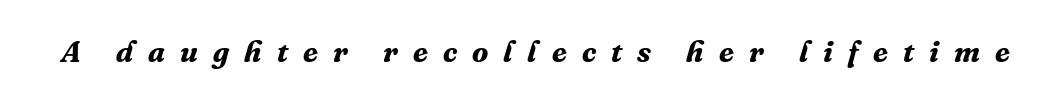
{"serif": "yes", "italic": "yes", "lean": "right", "slant_degrees": 16, "bold": "yes", "weight": "bold", "width": "normal", "stroke_contrast": "medium", "x_height": "medium", "monospaced": "no", "underline": "no", "letter_spacing": "wide", "letter_spacing_em": 0.5, "glyph_px": 30}
